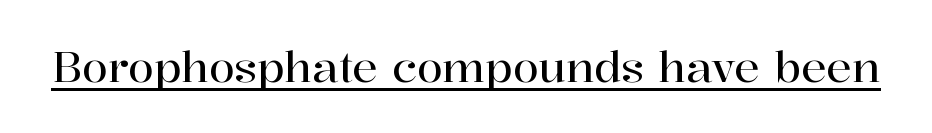
{"serif": "yes", "italic": "no", "width": "normal", "stroke_contrast": "high", "x_height": "medium", "monospaced": "no", "underline": "yes", "letter_spacing": "normal", "letter_spacing_em": 0.0, "glyph_px": 42}
